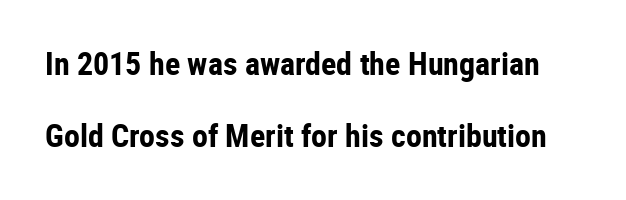
{"serif": "no", "italic": "no", "bold": "yes", "weight": "bold", "width": "condensed", "stroke_contrast": "low", "x_height": "medium", "monospaced": "no", "underline": "no", "line_spacing": "loose", "line_spacing_ratio": 2.24, "letter_spacing": "normal", "letter_spacing_em": 0.0, "glyph_px": 32}
